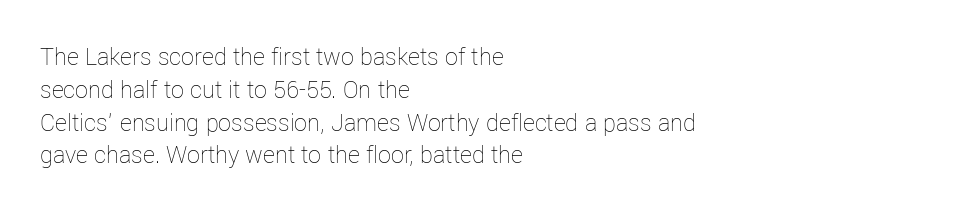
Check the space under the baseline: it is left empty. Posture: upright roman. Is the type heavy? It reads as light-to-regular instead. One-word summary of the alignment: left. The line-height multiplier appears to be the usual default.
